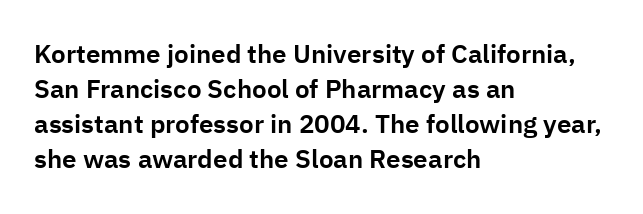
Upright lettering throughout. A classic flush-left, rag-right setting is used for this passage. Underlining? Definitely not there. The passage shown stacks its lines at a standard gap. The letterforms sit shoulder to shoulder at normal distance.
